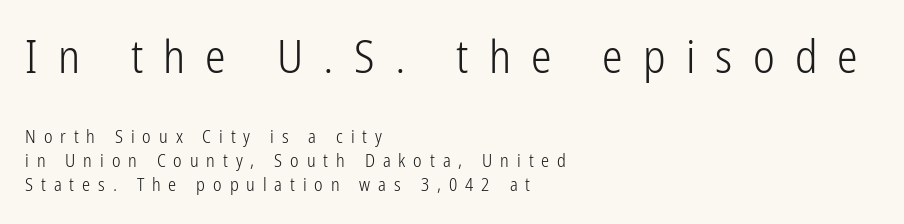
Does the bottom block carry the larger type? No, the top block does. The passage shown is not bold in any degree. The axis of the letterforms is exactly vertical. Serifs: no, the terminals of the letterforms are clean. Each word looks stretched out because of the extra space between its letters. Underline: absent.
